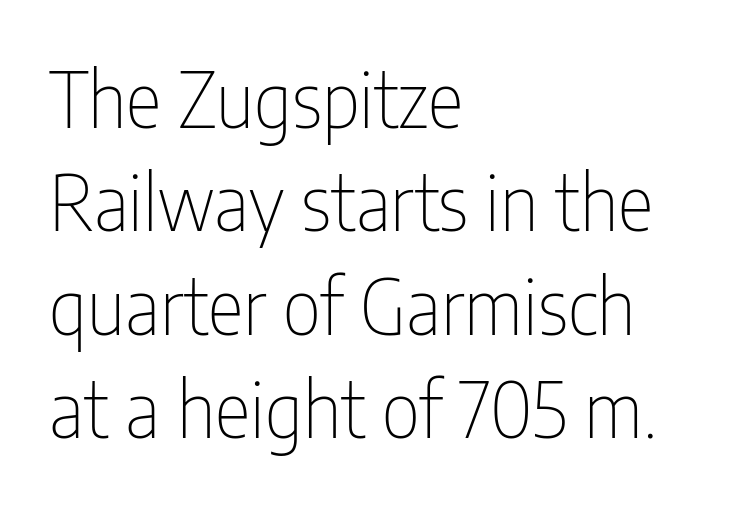
Decoration check: the copy has no underline. The typography opts for an upright posture over an oblique one. Serifs: no, the terminals of the letterforms are clean. A typesetter would call this proportional, since set widths differ per character.
